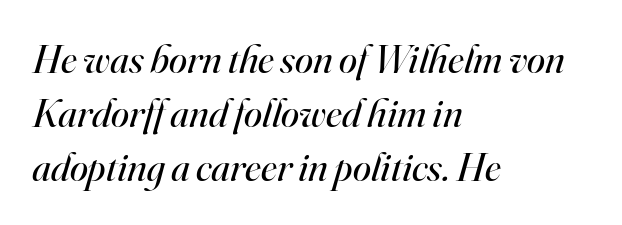
Q: Is the text bold? A: No.
Q: Is the text italic (slanted)? A: Yes, it leans right by about 16 degrees.
Q: Is the typeface a serif or a sans-serif typeface? A: Serif.
Q: Is the text underlined? A: No.
Q: How is the paragraph aligned? A: Left-aligned.
Q: Is the spacing between letters normal or unusually wide? A: Normal.
Q: Is the spacing between lines tight, normal or loose? A: Normal.
Q: Width (condensed, normal, or wide)? A: Normal.
Q: Stroke contrast? A: High.
Q: x-height? A: Small.
Q: Monospaced? A: No.
